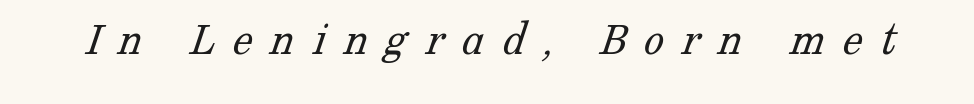
Q: Is the text bold? A: No.
Q: Is the typeface a serif or a sans-serif typeface? A: Serif.
Q: Is the text underlined? A: No.
Q: Is the spacing between letters normal or unusually wide? A: Unusually wide.
Q: Width (condensed, normal, or wide)? A: Normal.
Q: Stroke contrast? A: Low.
Q: x-height? A: Medium.
Q: Monospaced? A: No.
